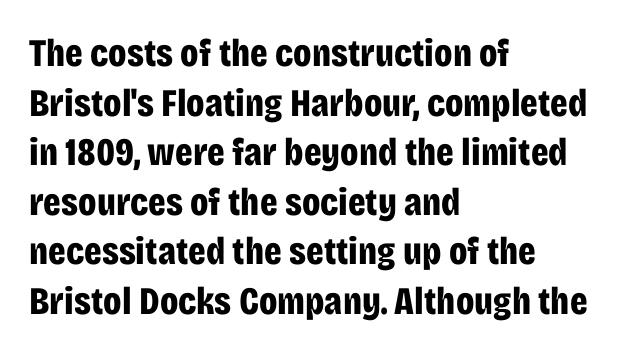
The image shows 39 px bold, condensed sans-serif type, upright; set left-aligned, normal line spacing (1.27x), normal letter spacing, not underlined; low stroke contrast and a large x-height.
